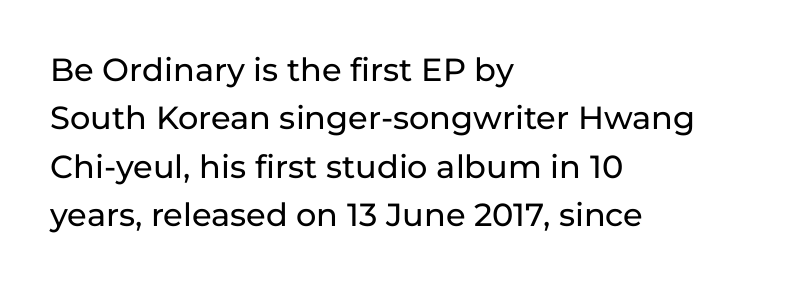
Unmarked baselines from the first word to the last. Each letter keeps its own natural width here, so spacing adapts to shape. The block of text has a typical density, with ordinary space between rows. Observe the absence of serifs on each vertical stroke in this sample.
